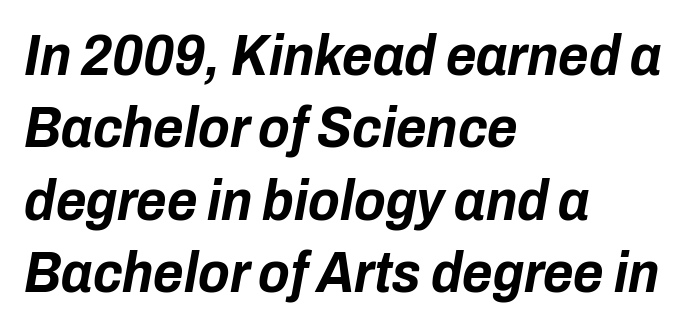
Students, this is bold: see how much ink each stroke carries. Rows of type keep a routine distance in the vertical direction. Line beginnings align vertically; line endings do not. Type without underlining. The face used here is rendered with its standard letterfit.
